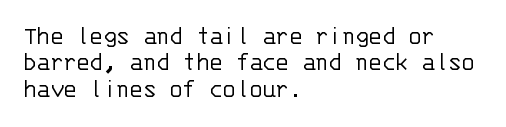
{"italic": "no", "bold": "no", "underline": "no", "align": "left", "line_spacing": "tight", "line_spacing_ratio": 0.98, "letter_spacing": "normal", "letter_spacing_em": 0.0, "glyph_px": 27}
